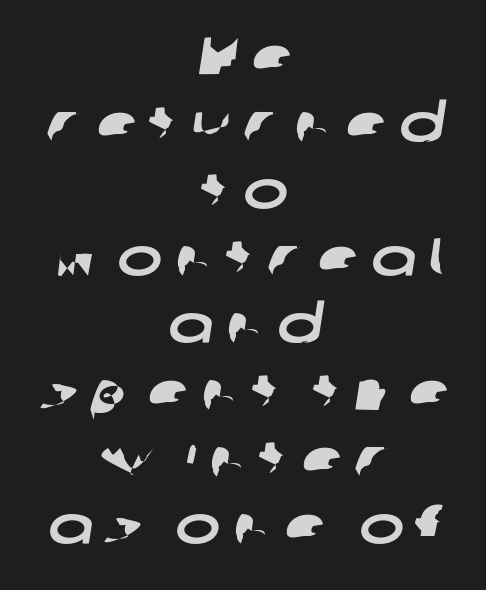
Bare-footed words on every line. The letters carry no serifs — their stems end cleanly without finishing strokes. Horizontal alignment here is central, giving a formal, balanced look. The face used here is rendered with a markedly widened letterfit. Is this a fixed-width face? No — the glyphs have proportional, varying widths.
